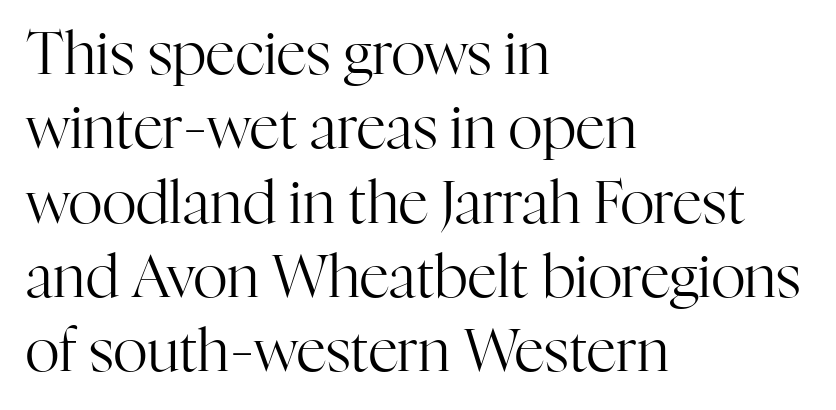
Q: Is the text bold? A: No.
Q: Is the text italic (slanted)? A: No, it is upright.
Q: Is the typeface a serif or a sans-serif typeface? A: Serif.
Q: Is the text underlined? A: No.
Q: How is the paragraph aligned? A: Left-aligned.
Q: Is the spacing between letters normal or unusually wide? A: Normal.
Q: Is the spacing between lines tight, normal or loose? A: Normal.
Q: Width (condensed, normal, or wide)? A: Normal.
Q: Stroke contrast? A: High.
Q: x-height? A: Medium.
Q: Monospaced? A: No.
